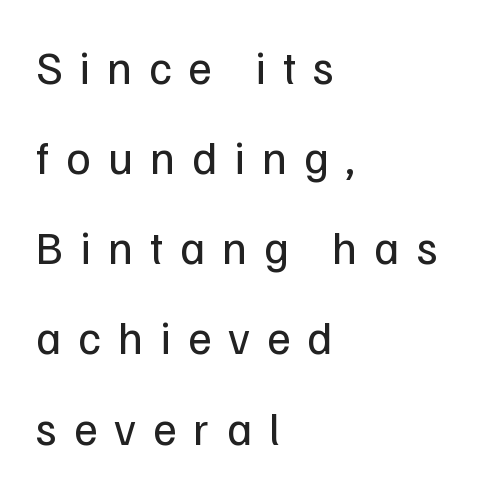
Each word looks stretched out because of the extra space between its letters. Is this a fixed-width face? No — the glyphs have proportional, varying widths. The baseline area is clear. A great deal of white space separates one row of letters from the next.
